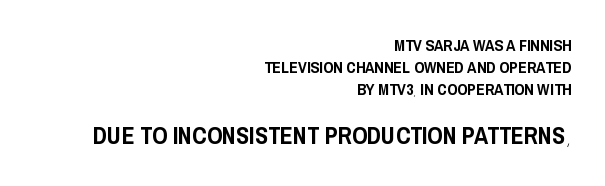
Q: Is the text italic (slanted)? A: No, it is upright.
Q: Is the text underlined? A: No.
Q: How is the paragraph aligned? A: Right-aligned.
Q: Is the spacing between letters normal or unusually wide? A: Normal.
Q: Is the spacing between lines tight, normal or loose? A: Normal.
Q: Which block of text is set in a larger size, the first (top) or the second (bottom)? A: The second (bottom) one.
